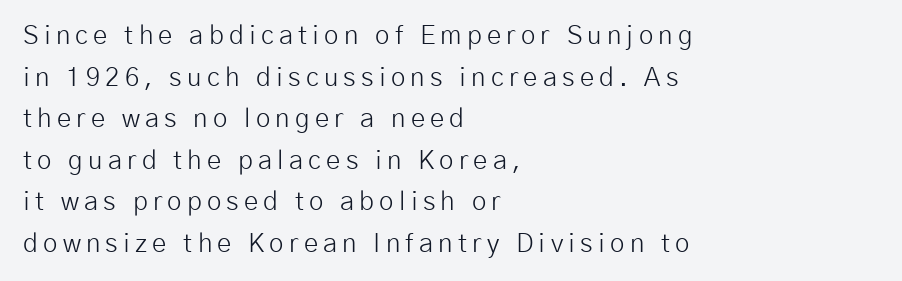
Q: Is the text bold? A: No.
Q: Is the text italic (slanted)? A: No, it is upright.
Q: Is the text underlined? A: No.
Q: How is the paragraph aligned? A: Left-aligned.
Q: Is the spacing between letters normal or unusually wide? A: Unusually wide.
Q: Is the spacing between lines tight, normal or loose? A: Normal.
